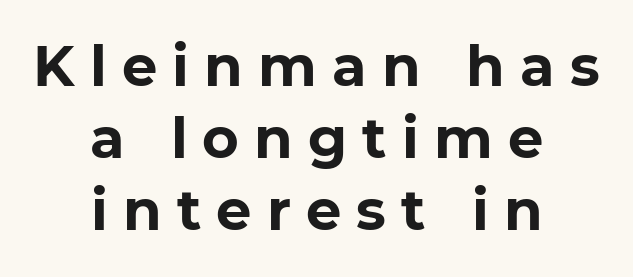
The paragraph shown floats in the horizontal middle. Is there much room between lines? A standard amount, neither cramped nor airy. Every stem runs plumb, perpendicular to the baseline. Weight: bold. Only glyphs here, with clear space below each row.
